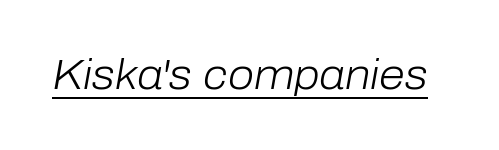
Q: Is the text bold? A: No.
Q: Is the text italic (slanted)? A: Yes, it leans right by about 10 degrees.
Q: Is the text underlined? A: Yes.
Q: Is the spacing between letters normal or unusually wide? A: Normal.
Q: Width (condensed, normal, or wide)? A: Normal.
Q: Stroke contrast? A: Low.
Q: x-height? A: Medium.
Q: Monospaced? A: No.
